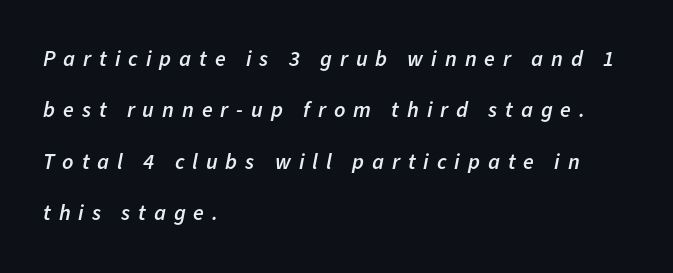
The image shows 22 px text type, italic (leaning right); set left-aligned, loose line spacing (2.34x), unusually wide letter spacing (+0.36 em), not underlined.
